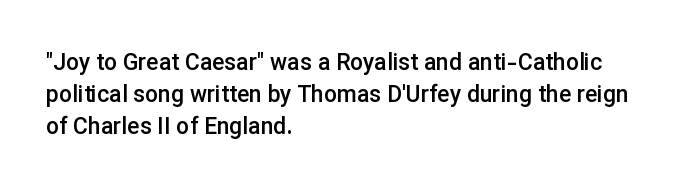
{"italic": "no", "bold": "semi", "underline": "no", "align": "left", "line_spacing": "normal", "line_spacing_ratio": 1.39, "letter_spacing": "normal", "letter_spacing_em": 0.0, "glyph_px": 23}
